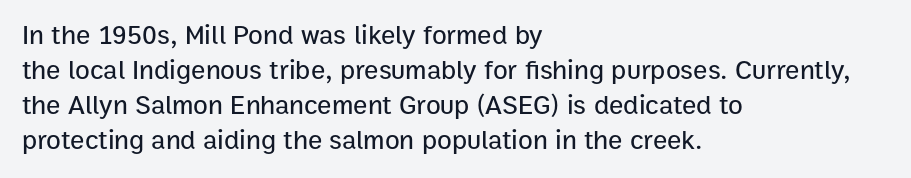
Q: Is the text italic (slanted)? A: No, it is upright.
Q: Is the text underlined? A: No.
Q: How is the paragraph aligned? A: Left-aligned.
Q: Is the spacing between letters normal or unusually wide? A: Normal.
Q: Is the spacing between lines tight, normal or loose? A: Normal.
